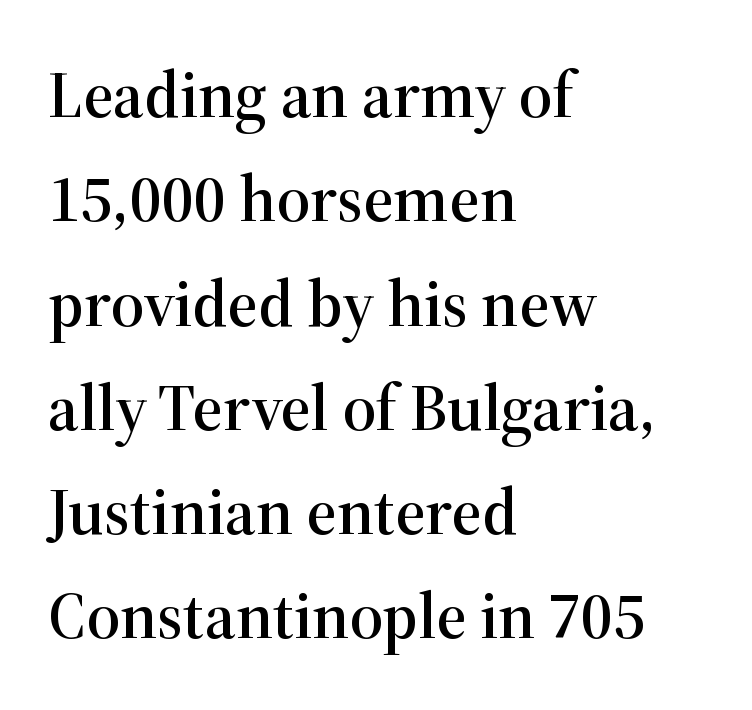
Honestly, the letter spacing is just normal — you wouldn't notice it. Proportional: the letters do not fall into vertical columns. The typography opts for an upright posture over an oblique one. Line starts are locked; line ends wander. Students, observe: this is what conventionally led text looks like.
